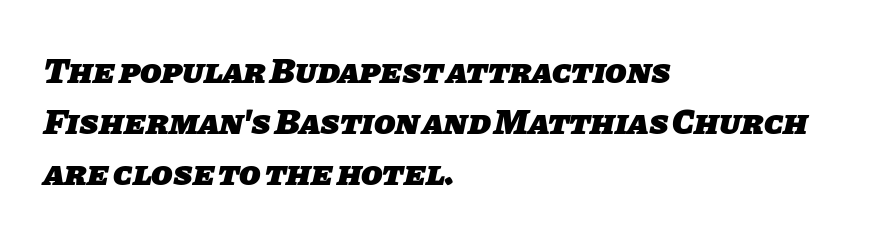
Q: Is the text bold? A: Yes.
Q: Is the typeface a serif or a sans-serif typeface? A: Serif.
Q: Is the text underlined? A: No.
Q: How is the paragraph aligned? A: Left-aligned.
Q: Is the spacing between letters normal or unusually wide? A: Normal.
Q: Is the spacing between lines tight, normal or loose? A: Normal.
Q: Width (condensed, normal, or wide)? A: Normal.
Q: Stroke contrast? A: Low.
Q: x-height? A: Large.
Q: Monospaced? A: No.
